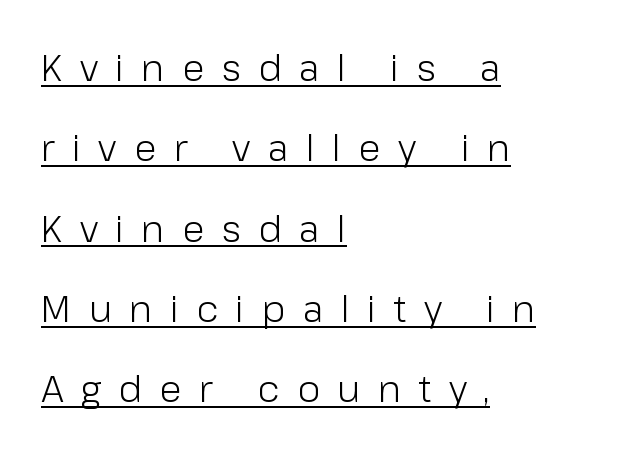
The image shows 37 px light sans-serif type, upright; set left-aligned, loose line spacing (2.17x), unusually wide letter spacing (+0.47 em), underlined; low stroke contrast and a medium x-height.
